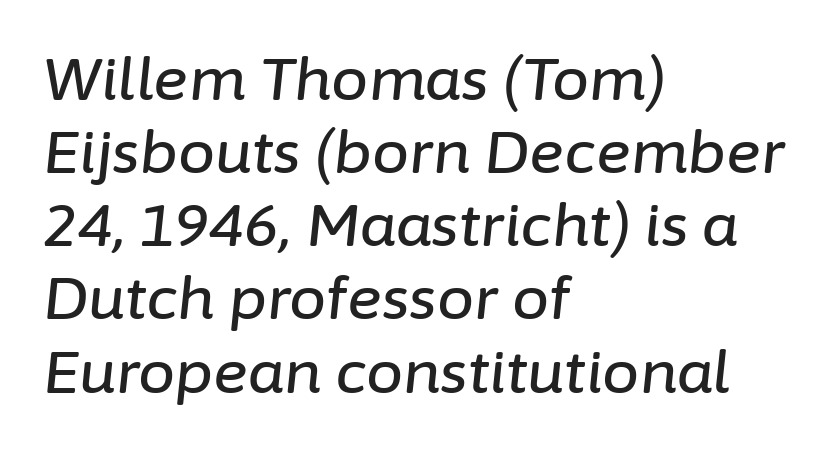
Is the block centered? No — it sits flush against the left margin. Nobody drew a line under any word here. Caption: standard tracking, unaltered. The passage shown is typed in a proportional face where columns would drift. The glyphs look as if they've been sheared to an angle.
